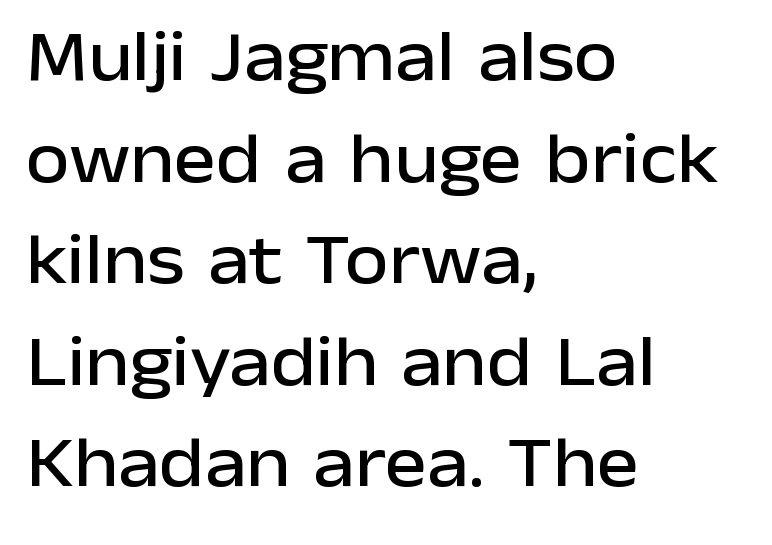
The foot of each line stays bare and open. You could not count columns in this text — the font is proportionally spaced. Style check: upright. The characters display no serif detailing; their extremities are plain. Is the letter spacing exaggerated? No — it looks like the ordinary default. Rows of type keep a routine distance in the vertical direction.
